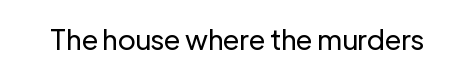
Q: Is the text bold? A: No.
Q: Is the text italic (slanted)? A: No, it is upright.
Q: Is the typeface a serif or a sans-serif typeface? A: Sans-serif.
Q: Is the text underlined? A: No.
Q: Is the spacing between letters normal or unusually wide? A: Normal.
Q: Width (condensed, normal, or wide)? A: Normal.
Q: Stroke contrast? A: Low.
Q: x-height? A: Medium.
Q: Monospaced? A: No.
